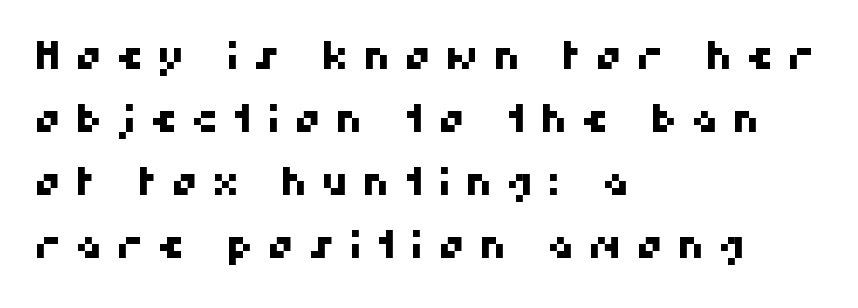
The image shows 38 px sans-serif type; set left-aligned, normal line spacing (1.66x), unusually wide letter spacing (+0.36 em), not underlined; high stroke contrast and a medium x-height.
